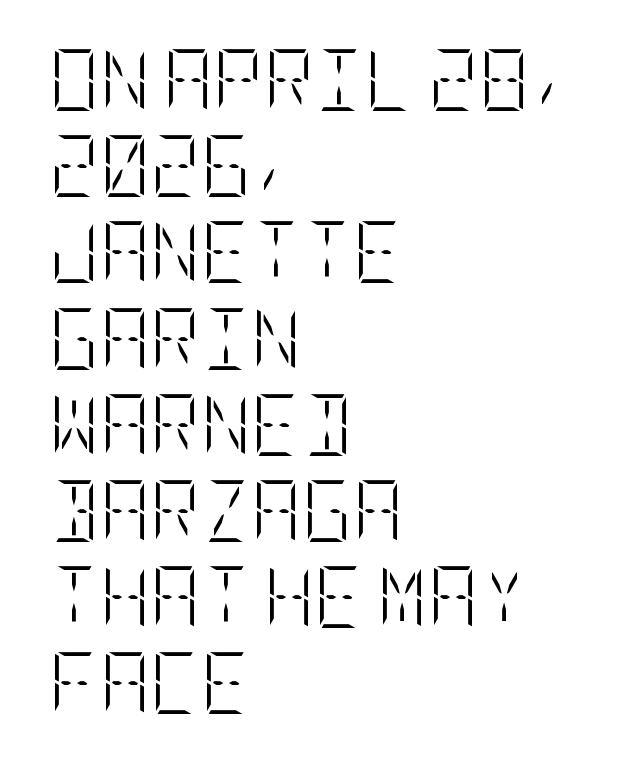
{"italic": "no", "bold": "no", "weight": "light", "width": "condensed", "stroke_contrast": "low", "x_height": "large", "underline": "no", "align": "left", "line_spacing": "normal", "line_spacing_ratio": 1.39, "letter_spacing": "normal", "letter_spacing_em": 0.0, "glyph_px": 62}
